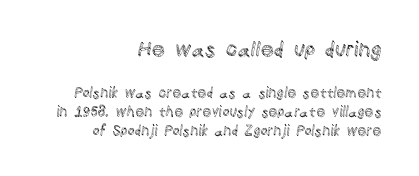
The image shows 21 px text type; set right-aligned, normal line spacing (1.38x), normal letter spacing, not underlined; the first (top) block is 1.5x larger.
